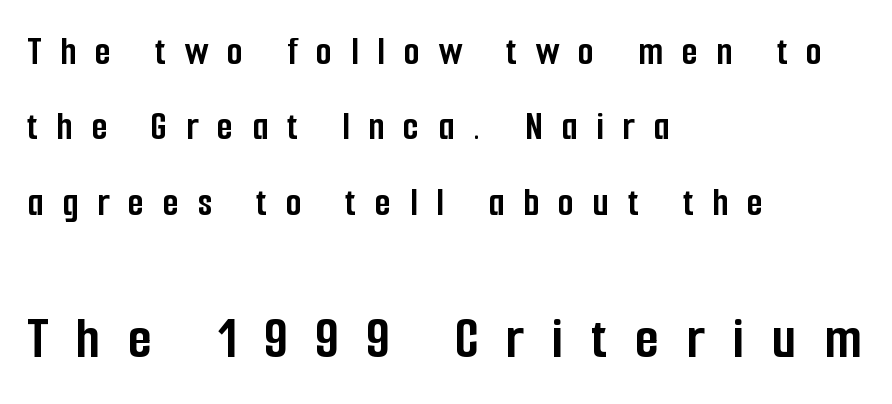
The image shows 61 px semibold, condensed sans-serif type, upright; set left-aligned, line spacing 1.84x, unusually wide letter spacing (+0.46 em), not underlined; the second (bottom) block is 1.49x larger; low stroke contrast and a medium x-height.
